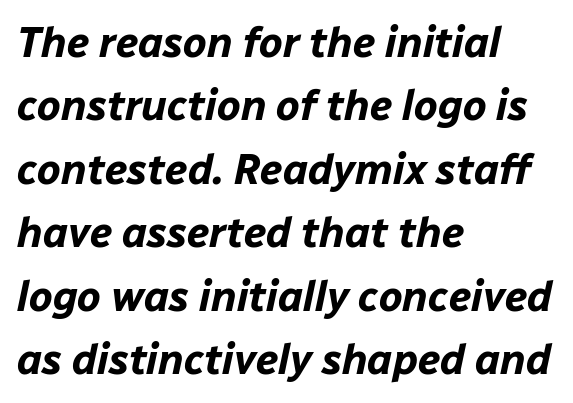
Q: Is the text bold? A: Yes.
Q: Is the text italic (slanted)? A: Yes, it leans right by about 12 degrees.
Q: Is the text underlined? A: No.
Q: How is the paragraph aligned? A: Left-aligned.
Q: Is the spacing between letters normal or unusually wide? A: Normal.
Q: Is the spacing between lines tight, normal or loose? A: Normal.
Q: Width (condensed, normal, or wide)? A: Normal.
Q: Stroke contrast? A: Low.
Q: x-height? A: Medium.
Q: Monospaced? A: No.
